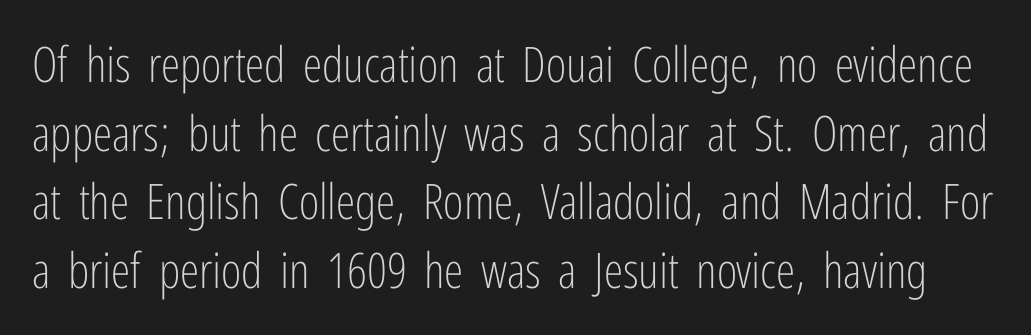
Q: Is the text bold? A: No.
Q: Is the text italic (slanted)? A: No, it is upright.
Q: Is the typeface a serif or a sans-serif typeface? A: Sans-serif.
Q: Is the text underlined? A: No.
Q: Is the spacing between letters normal or unusually wide? A: Normal.
Q: Is the spacing between lines tight, normal or loose? A: Normal.
Q: Width (condensed, normal, or wide)? A: Condensed.
Q: Stroke contrast? A: Low.
Q: x-height? A: Medium.
Q: Monospaced? A: No.
